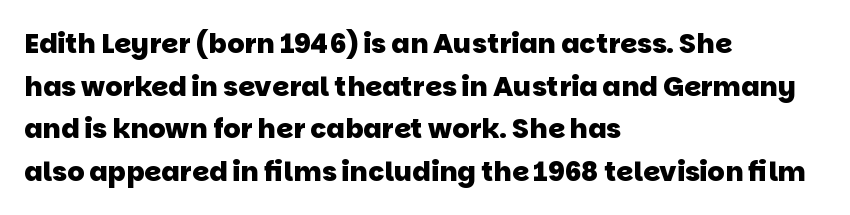
Q: Is the text bold? A: Yes.
Q: Is the text underlined? A: No.
Q: How is the paragraph aligned? A: Left-aligned.
Q: Is the spacing between letters normal or unusually wide? A: Normal.
Q: Is the spacing between lines tight, normal or loose? A: Normal.
